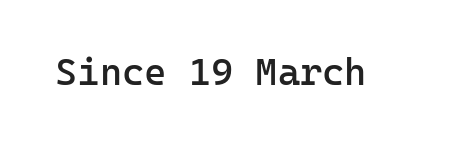
The image shows 38 px semibold sans-serif type, upright, monospaced; set normal letter spacing, not underlined; low stroke contrast and a medium x-height.
